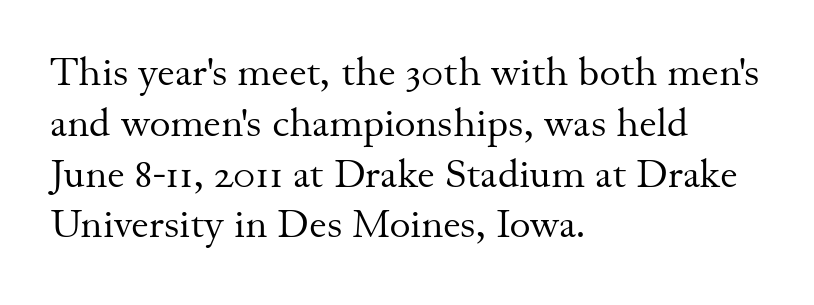
Q: Is the text bold? A: No.
Q: Is the text italic (slanted)? A: No, it is upright.
Q: Is the typeface a serif or a sans-serif typeface? A: Serif.
Q: Is the text underlined? A: No.
Q: How is the paragraph aligned? A: Left-aligned.
Q: Is the spacing between letters normal or unusually wide? A: Normal.
Q: Is the spacing between lines tight, normal or loose? A: Normal.
Q: Width (condensed, normal, or wide)? A: Normal.
Q: Stroke contrast? A: Medium.
Q: x-height? A: Small.
Q: Monospaced? A: No.
